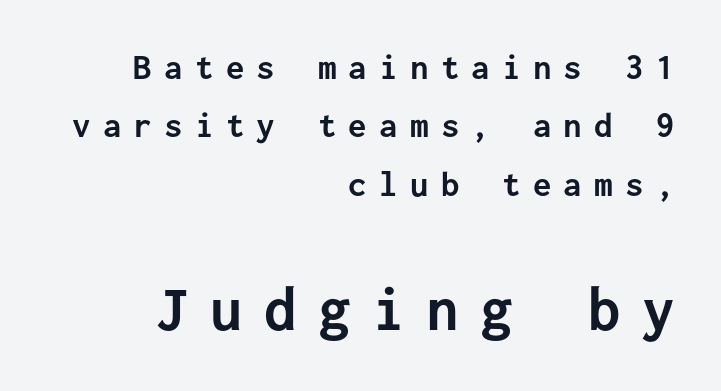
The characters display no serif detailing; their extremities are plain. The rag falls on the left side of this text block. Is there any slant? The stems are plumb. Size contrast runs from small at the top to large at the bottom.
